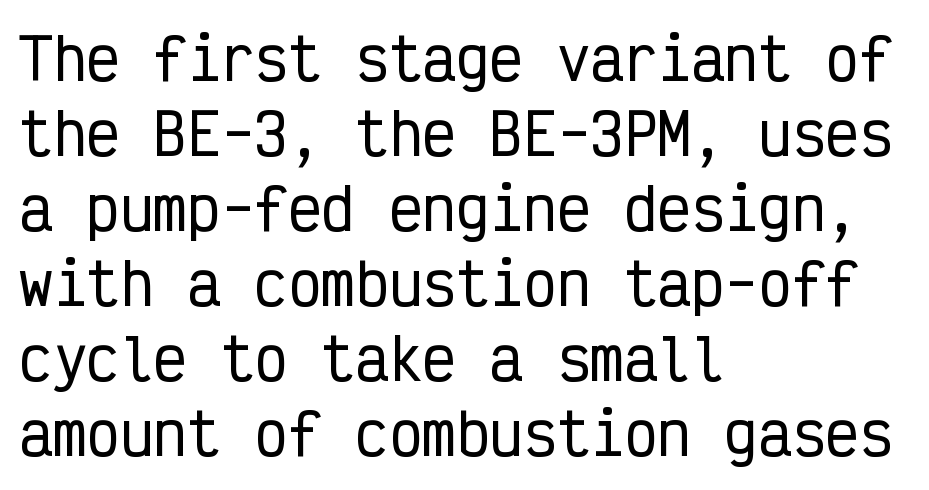
The typography opts for an upright posture over an oblique one. Bare-footed words on every line. Vertically, the passage feels balanced, rows spaced as you'd expect. The face used here is monospaced, like something from a code editor. Type style note: lacks serifs.
